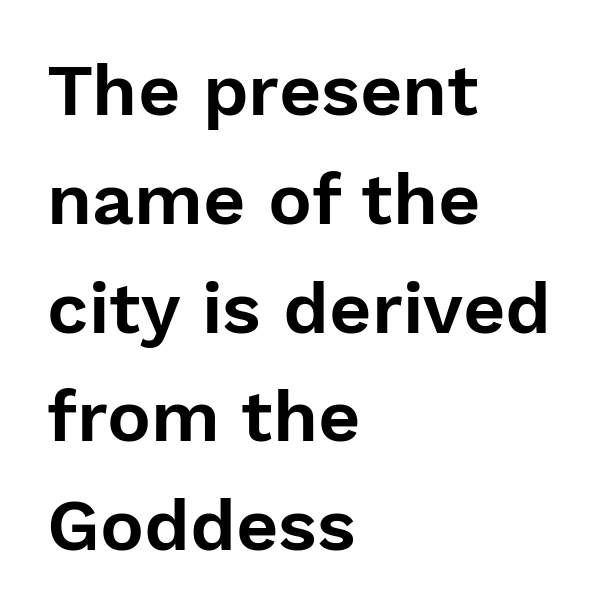
{"serif": "no", "italic": "no", "width": "normal", "stroke_contrast": "low", "x_height": "medium", "monospaced": "no", "underline": "no", "align": "left", "line_spacing": "normal", "line_spacing_ratio": 1.49, "letter_spacing": "normal", "letter_spacing_em": 0.0, "glyph_px": 73}
